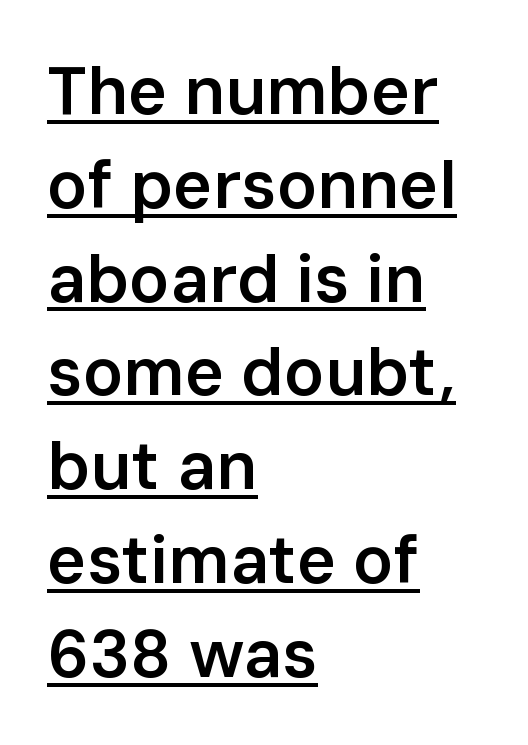
The image shows 67 px semibold sans-serif type, upright; set left-aligned, normal line spacing (1.4x), normal letter spacing, underlined; low stroke contrast and a medium x-height.
